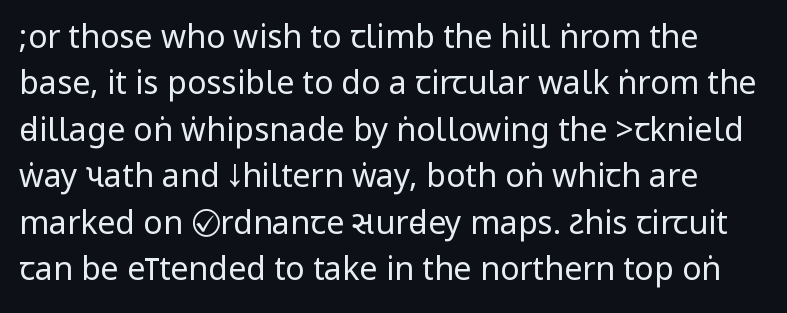
The image shows 32 px regular-weight, condensed sans-serif type, upright; set normal line spacing (1.45x), normal letter spacing, not underlined; low stroke contrast.
